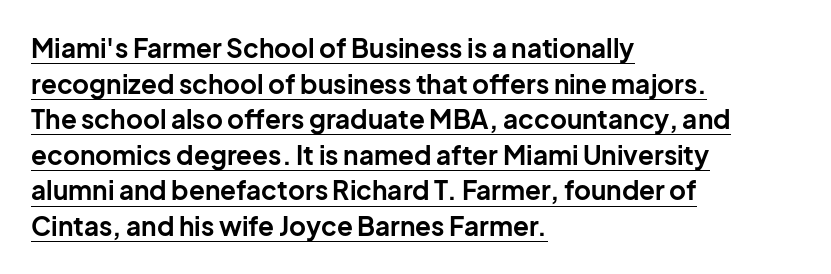
Looks like someone drew a line under every word here. Strong, thick strokes mark this as bold type. Typeset ragged right — the left edge is the straight one. Evenly set lines give the paragraph a standard silhouette. Italic: no, the glyphs are upright roman.
